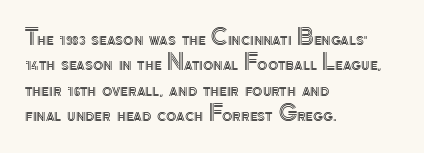
The image shows 21 px text type, upright; set left-aligned, line spacing 1.21x, normal letter spacing, not underlined.
